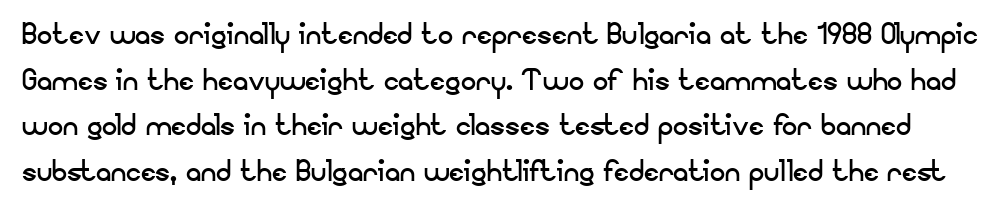
The image shows 38 px regular-weight sans-serif type, upright; set line spacing 1.2x, normal letter spacing, not underlined; low stroke contrast and a small x-height.
